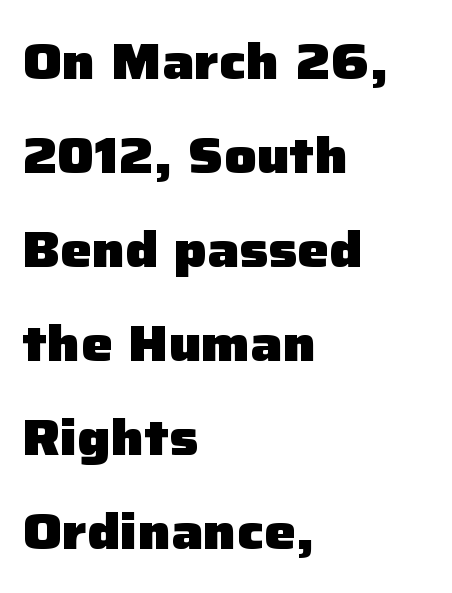
{"serif": "no", "italic": "no", "bold": "yes", "weight": "heavy", "width": "normal", "stroke_contrast": "low", "x_height": "medium", "monospaced": "no", "underline": "no", "align": "left", "line_spacing_ratio": 1.88, "letter_spacing": "normal", "letter_spacing_em": 0.0, "glyph_px": 50}
